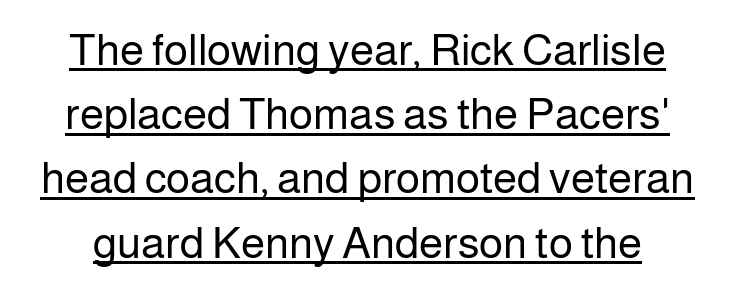
{"serif": "no", "italic": "no", "bold": "no", "weight": "regular", "width": "normal", "stroke_contrast": "low", "x_height": "medium", "monospaced": "no", "underline": "yes", "line_spacing": "normal", "line_spacing_ratio": 1.46, "letter_spacing": "normal", "letter_spacing_em": 0.0, "glyph_px": 44}
